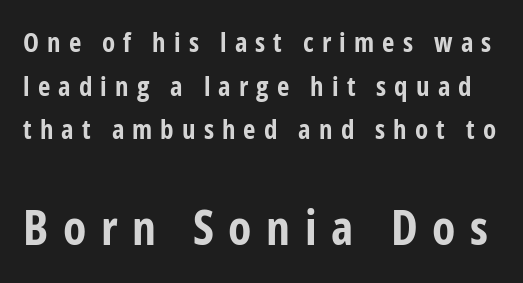
Q: Is the text bold? A: Yes.
Q: Is the text italic (slanted)? A: No, it is upright.
Q: Is the typeface a serif or a sans-serif typeface? A: Sans-serif.
Q: Is the text underlined? A: No.
Q: Is the spacing between letters normal or unusually wide? A: Unusually wide.
Q: Is the spacing between lines tight, normal or loose? A: Normal.
Q: Which block of text is set in a larger size, the first (top) or the second (bottom)? A: The second (bottom) one.
Q: Width (condensed, normal, or wide)? A: Condensed.
Q: Stroke contrast? A: Low.
Q: x-height? A: Medium.
Q: Monospaced? A: No.
